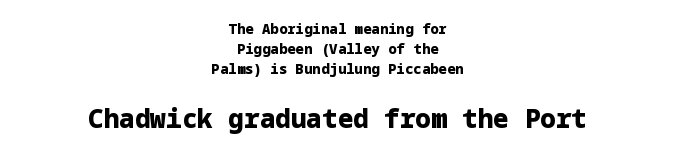
The image shows 26 px bold type, upright; set centered, normal line spacing (1.44x), normal letter spacing, not underlined; the second (bottom) block is 1.86x larger.
